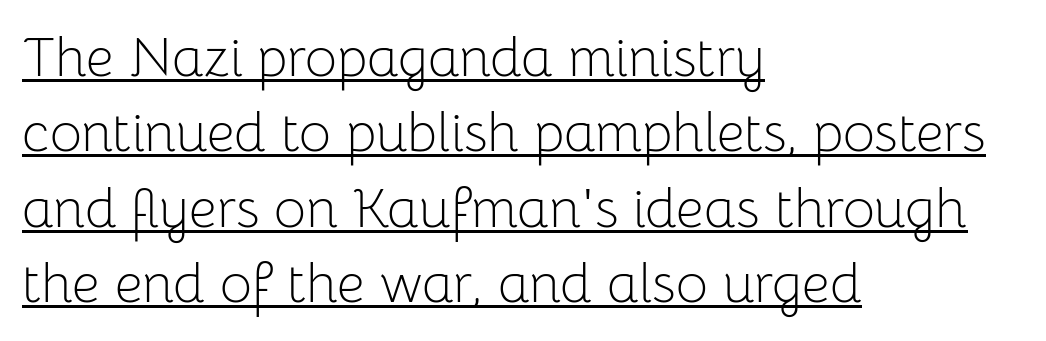
The image shows 55 px light sans-serif type, upright; set left-aligned, normal line spacing (1.37x), normal letter spacing, underlined; low stroke contrast and a medium x-height.
